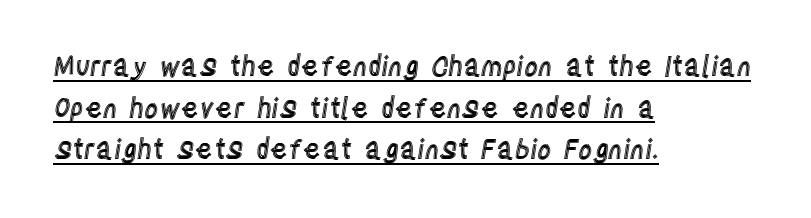
{"underline": "yes", "align": "left", "line_spacing": "normal", "line_spacing_ratio": 1.54, "letter_spacing": "normal", "letter_spacing_em": 0.0, "glyph_px": 27}
